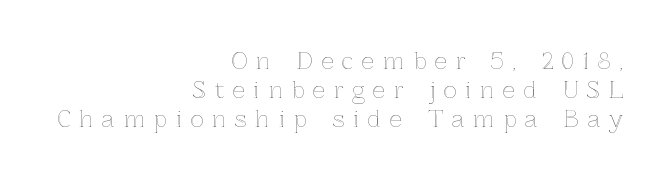
Q: Is the text italic (slanted)? A: No, it is upright.
Q: Is the text underlined? A: No.
Q: How is the paragraph aligned? A: Right-aligned.
Q: Is the spacing between letters normal or unusually wide? A: Unusually wide.
Q: Is the spacing between lines tight, normal or loose? A: Normal.
